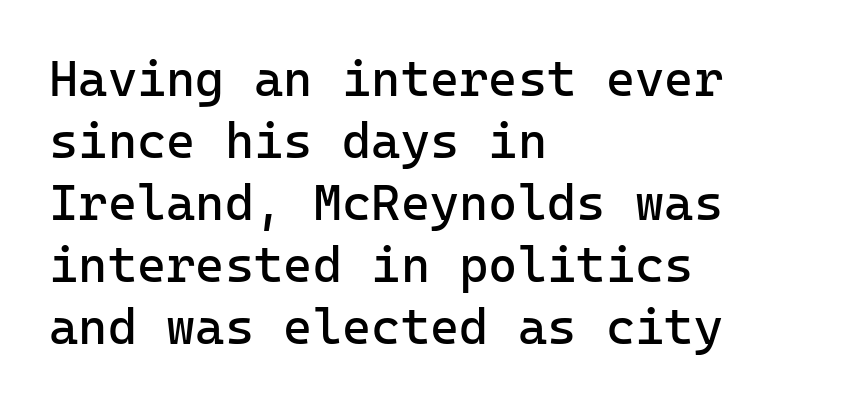
{"serif": "no", "italic": "no", "bold": "no", "weight": "regular", "width": "normal", "stroke_contrast": "low", "x_height": "medium", "underline": "no", "align": "left", "line_spacing_ratio": 1.24, "letter_spacing": "normal", "letter_spacing_em": 0.0, "glyph_px": 50}
